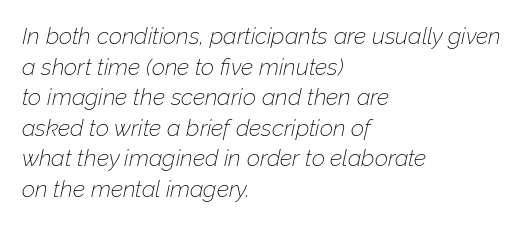
Q: Is the text bold? A: No.
Q: Is the text italic (slanted)? A: Yes, it leans right by about 12 degrees.
Q: Is the text underlined? A: No.
Q: How is the paragraph aligned? A: Left-aligned.
Q: Is the spacing between letters normal or unusually wide? A: Normal.
Q: Is the spacing between lines tight, normal or loose? A: Normal.
